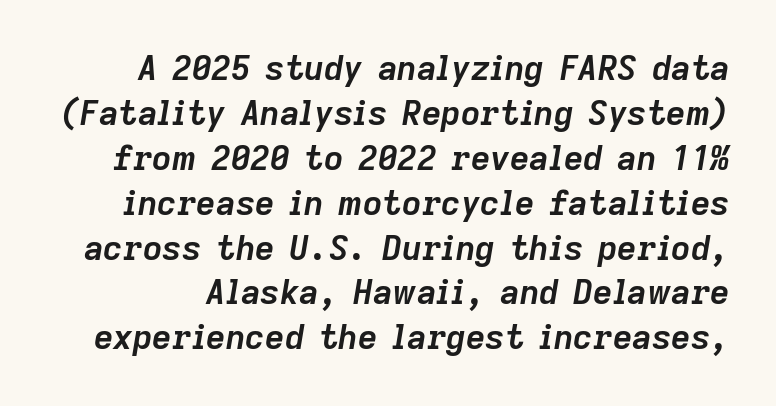
Q: Is the text bold? A: Yes.
Q: Is the text italic (slanted)? A: Yes, it leans right by about 9 degrees.
Q: Is the text underlined? A: No.
Q: Is the spacing between letters normal or unusually wide? A: Normal.
Q: Is the spacing between lines tight, normal or loose? A: Normal.
Q: Width (condensed, normal, or wide)? A: Normal.
Q: Stroke contrast? A: Low.
Q: x-height? A: Medium.
Q: Monospaced? A: No.
